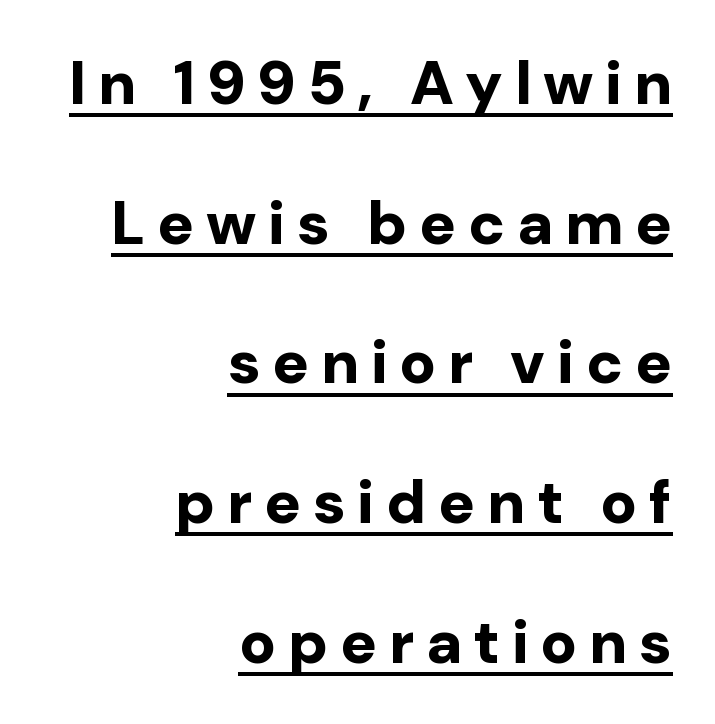
Each new line begins a long way beneath the previous one. Varying glyph widths throughout — classic text-font behaviour. Bold? Absolutely — the strokes are thick and heavy. Quick note: not italic, upright.
